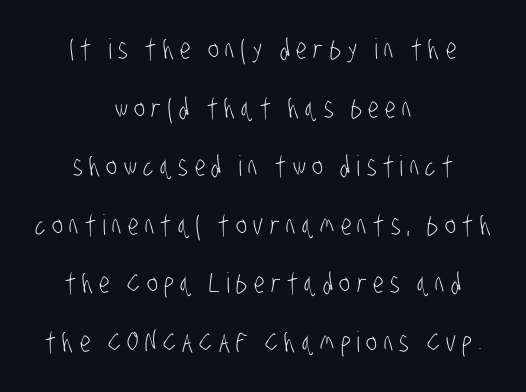
Tracking value appears strongly positive — letters spread wide. You could not count columns in this text — the font is proportionally spaced. The characters are drawn with everyday or finer stroke widths. Are there feet on the stems? There aren't — it's a sans. Unmarked baselines from the first word to the last.
